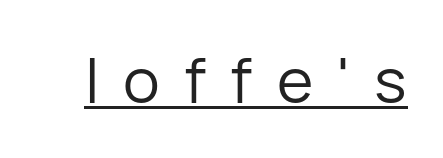
Q: Is the text bold? A: No.
Q: Is the text italic (slanted)? A: No, it is upright.
Q: Is the typeface a serif or a sans-serif typeface? A: Sans-serif.
Q: Is the text underlined? A: Yes.
Q: Is the spacing between letters normal or unusually wide? A: Unusually wide.
Q: Width (condensed, normal, or wide)? A: Normal.
Q: Stroke contrast? A: Low.
Q: x-height? A: Medium.
Q: Monospaced? A: No.
